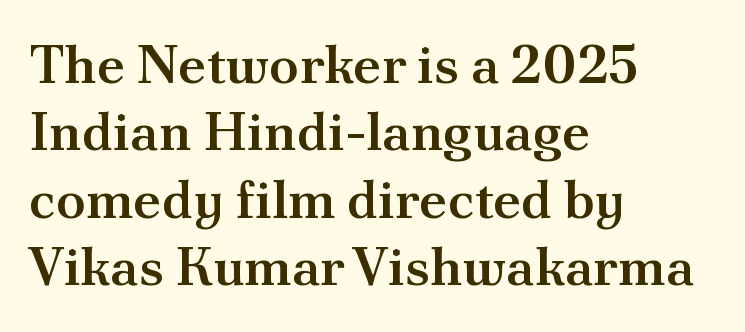
The image shows 54 px semibold serif type, upright; set left-aligned, normal line spacing (1.25x), normal letter spacing, not underlined; medium stroke contrast and a small x-height.
